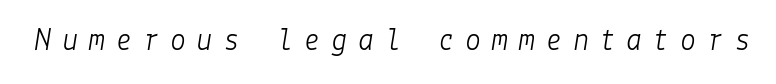
The image shows 32 px light type, italic (leaning right); set unusually wide letter spacing (+0.34 em), not underlined; low stroke contrast and a medium x-height.
